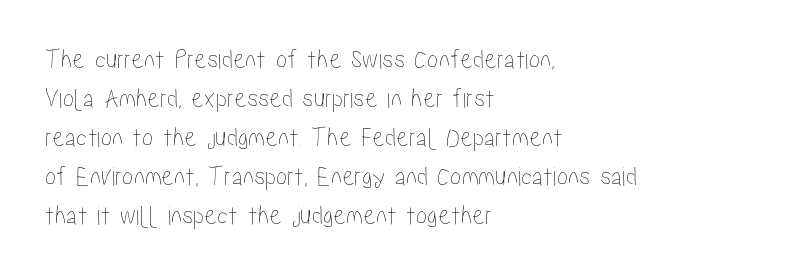
The specimen omits any rule beneath the text block's lines. The rendering uses a moderate line-height, typical for paragraphs. This rendering leaves character spacing at its baseline value. Caption: multi-line text, flush left, ragged right. The rendering uses natural spacing where letterforms have individual widths. When letters stand straight like this, we call the style roman or upright.
